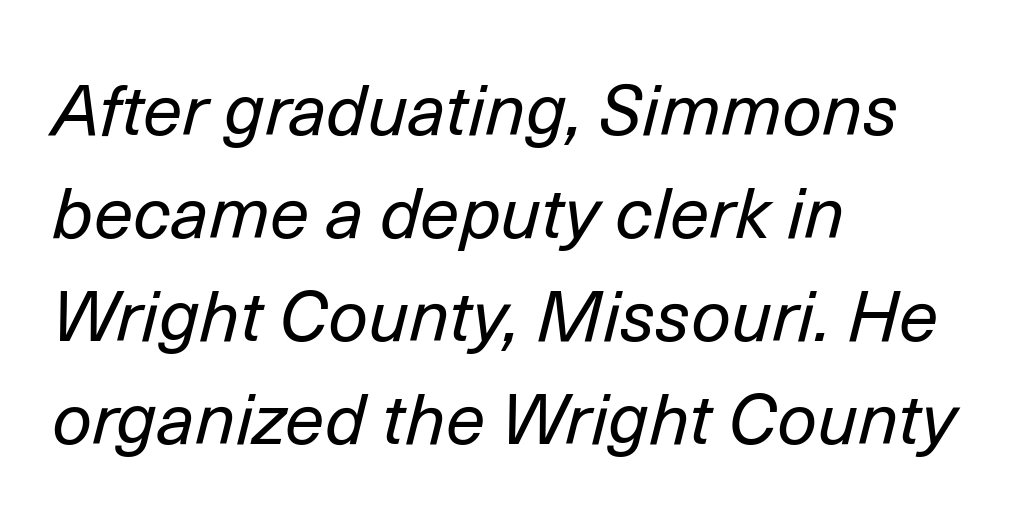
The block of text has a typical density, with ordinary space between rows. Glyph-to-glyph distance matches everyday printed text. Descenders are the only things crossing below the line. Each line starts at the same left margin while the right side varies.
